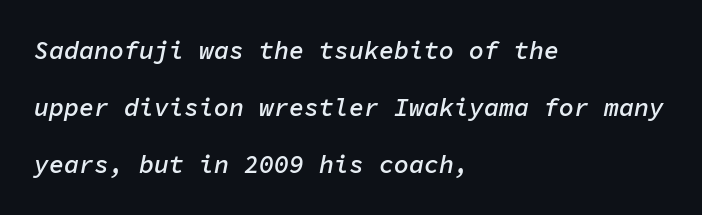
Q: Is the text bold? A: Semi-bold.
Q: Is the text italic (slanted)? A: Yes, it leans right by about 11 degrees.
Q: Is the text underlined? A: No.
Q: How is the paragraph aligned? A: Left-aligned.
Q: Is the spacing between letters normal or unusually wide? A: Normal.
Q: Is the spacing between lines tight, normal or loose? A: Loose.
